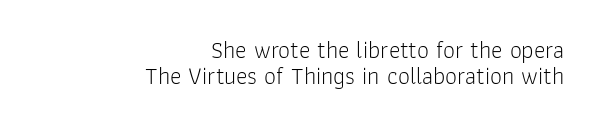
Q: Is the text bold? A: No.
Q: Is the text italic (slanted)? A: No, it is upright.
Q: Is the text underlined? A: No.
Q: How is the paragraph aligned? A: Right-aligned.
Q: Is the spacing between letters normal or unusually wide? A: Normal.
Q: Is the spacing between lines tight, normal or loose? A: Tight.
